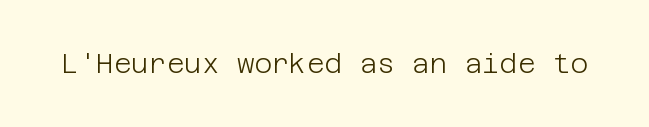
{"italic": "no", "bold": "no", "underline": "no", "letter_spacing": "normal", "letter_spacing_em": 0.0, "glyph_px": 27}
